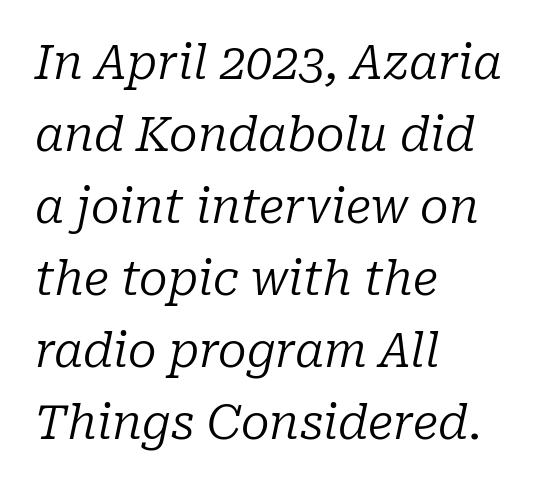
The characters are drawn with everyday or finer stroke widths. Proportional: the letters do not fall into vertical columns. This rendering uses left alignment, leaving the right contour irregular. Descenders hang freely into open space. The rendering uses a moderate line-height, typical for paragraphs. Tracking here is standard; glyphs follow each other at the usual distance.
